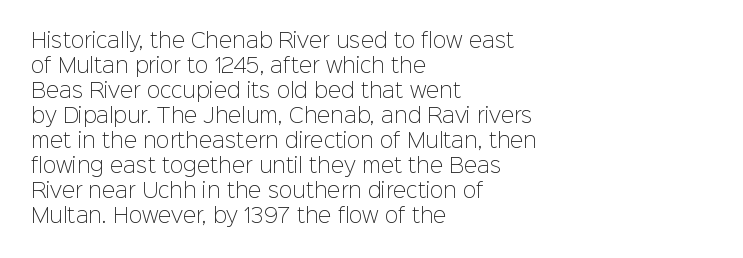
Q: Is the text bold? A: No.
Q: Is the text italic (slanted)? A: No, it is upright.
Q: Is the text underlined? A: No.
Q: How is the paragraph aligned? A: Left-aligned.
Q: Is the spacing between letters normal or unusually wide? A: Normal.
Q: Is the spacing between lines tight, normal or loose? A: Normal.
